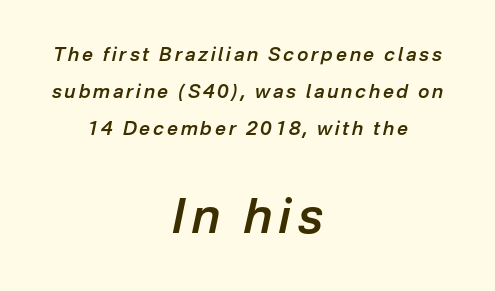
The image shows 48 px semibold type, italic (leaning right); set centered, loose line spacing (1.95x), not underlined; the second (bottom) block is 2.53x larger; low stroke contrast and a medium x-height.
